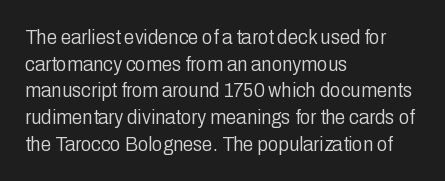
Q: Is the text bold? A: No.
Q: Is the text italic (slanted)? A: No, it is upright.
Q: Is the text underlined? A: No.
Q: How is the paragraph aligned? A: Left-aligned.
Q: Is the spacing between letters normal or unusually wide? A: Normal.
Q: Is the spacing between lines tight, normal or loose? A: Normal.
